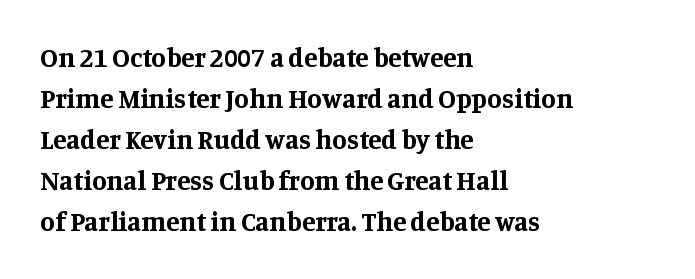
Q: Is the text bold? A: Yes.
Q: Is the text italic (slanted)? A: No, it is upright.
Q: Is the text underlined? A: No.
Q: How is the paragraph aligned? A: Left-aligned.
Q: Is the spacing between letters normal or unusually wide? A: Normal.
Q: Is the spacing between lines tight, normal or loose? A: Normal.
